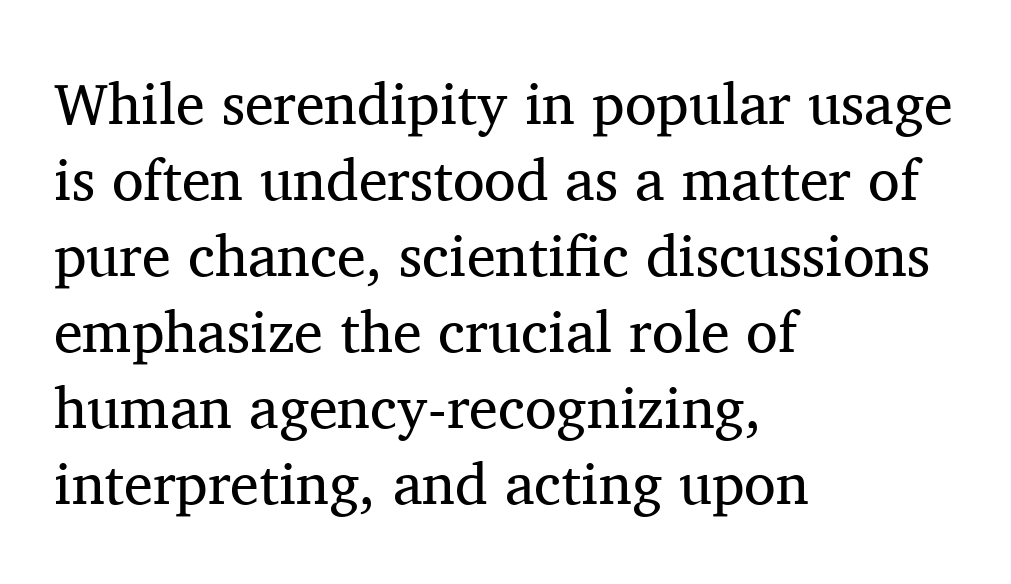
{"serif": "yes", "italic": "no", "bold": "no", "weight": "regular", "width": "normal", "stroke_contrast": "medium", "x_height": "medium", "monospaced": "no", "underline": "no", "align": "left", "line_spacing": "normal", "line_spacing_ratio": 1.31, "letter_spacing": "normal", "letter_spacing_em": 0.0, "glyph_px": 58}
